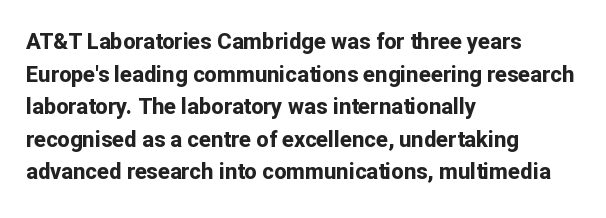
Q: Is the text bold? A: Yes.
Q: Is the text italic (slanted)? A: No, it is upright.
Q: Is the text underlined? A: No.
Q: How is the paragraph aligned? A: Left-aligned.
Q: Is the spacing between letters normal or unusually wide? A: Normal.
Q: Is the spacing between lines tight, normal or loose? A: Normal.
